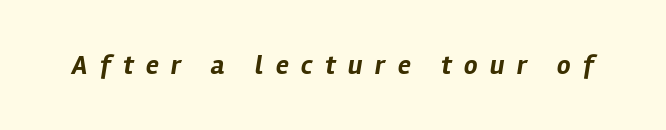
{"italic": "yes", "lean": "right", "slant_degrees": 12, "bold": "yes", "underline": "no", "letter_spacing": "wide", "letter_spacing_em": 0.46, "glyph_px": 27}
